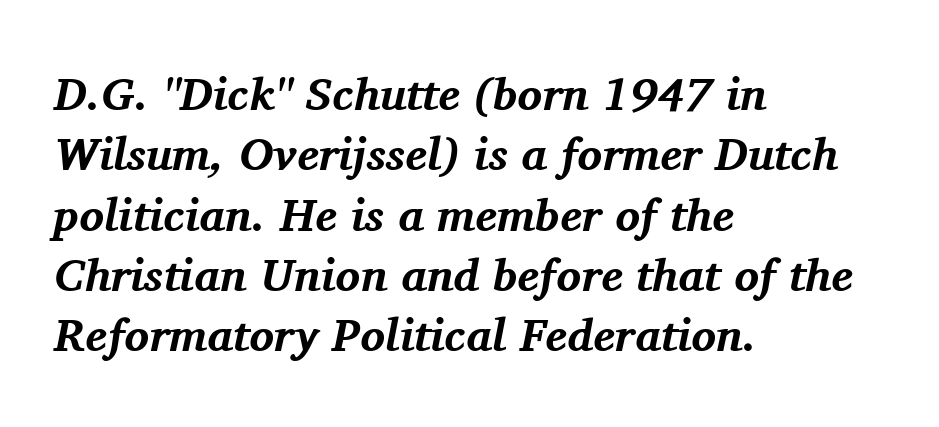
Q: Is the text bold? A: Yes.
Q: Is the text italic (slanted)? A: Yes, it leans right by about 11 degrees.
Q: Is the typeface a serif or a sans-serif typeface? A: Serif.
Q: Is the text underlined? A: No.
Q: How is the paragraph aligned? A: Left-aligned.
Q: Is the spacing between letters normal or unusually wide? A: Normal.
Q: Is the spacing between lines tight, normal or loose? A: Normal.
Q: Width (condensed, normal, or wide)? A: Normal.
Q: Stroke contrast? A: Medium.
Q: x-height? A: Medium.
Q: Monospaced? A: No.
